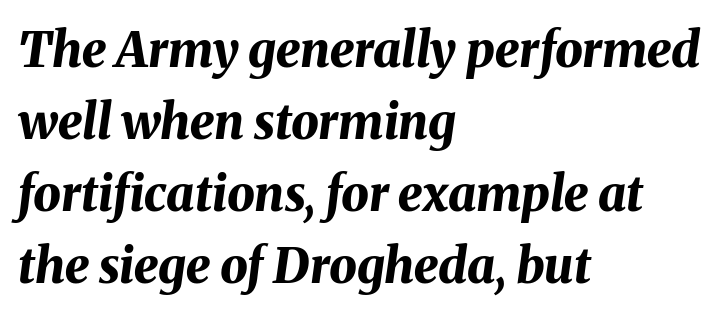
The image shows 49 px bold type, italic (leaning right); set left-aligned, normal line spacing (1.47x), normal letter spacing, not underlined; medium stroke contrast and a medium x-height.
